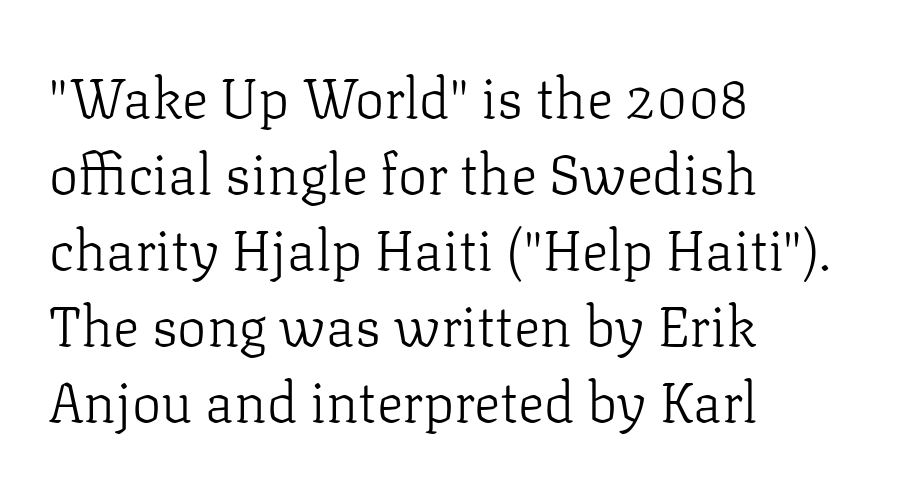
{"serif": "yes", "italic": "no", "bold": "no", "weight": "light", "width": "normal", "stroke_contrast": "low", "x_height": "medium", "monospaced": "no", "underline": "no", "align": "left", "line_spacing": "normal", "line_spacing_ratio": 1.38, "letter_spacing": "normal", "letter_spacing_em": 0.0, "glyph_px": 55}
